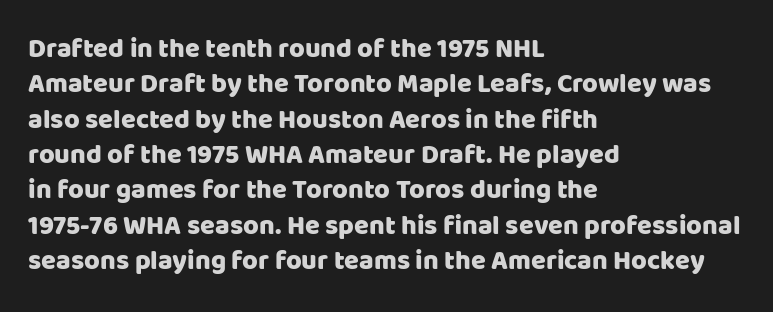
Interline gaps are of average width in this sample. The axis of the letterforms is exactly vertical. Casual observation: everything's shoved over to the left. These lines keep a tight, regular rhythm from letter to letter. Unmarked baselines from the first word to the last.
